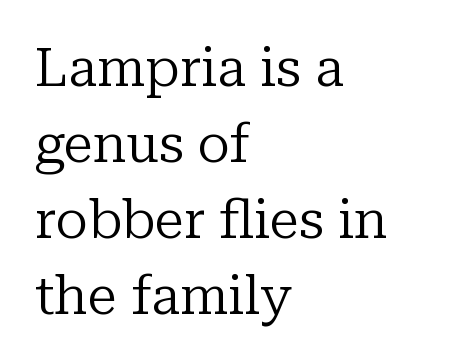
{"serif": "yes", "italic": "no", "bold": "no", "weight": "regular", "width": "normal", "stroke_contrast": "low", "x_height": "medium", "monospaced": "no", "underline": "no", "align": "left", "line_spacing": "normal", "line_spacing_ratio": 1.41, "letter_spacing": "normal", "letter_spacing_em": 0.0, "glyph_px": 54}
